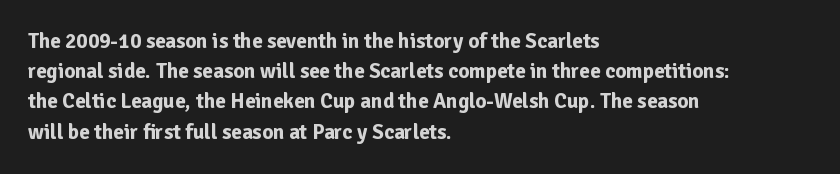
Emphasis by weight is at full strength: bold. Compared with typical body copy, the letter spacing here is the same. The passage shown is not underscored anywhere. Each new line begins a customary step beneath the previous one.
